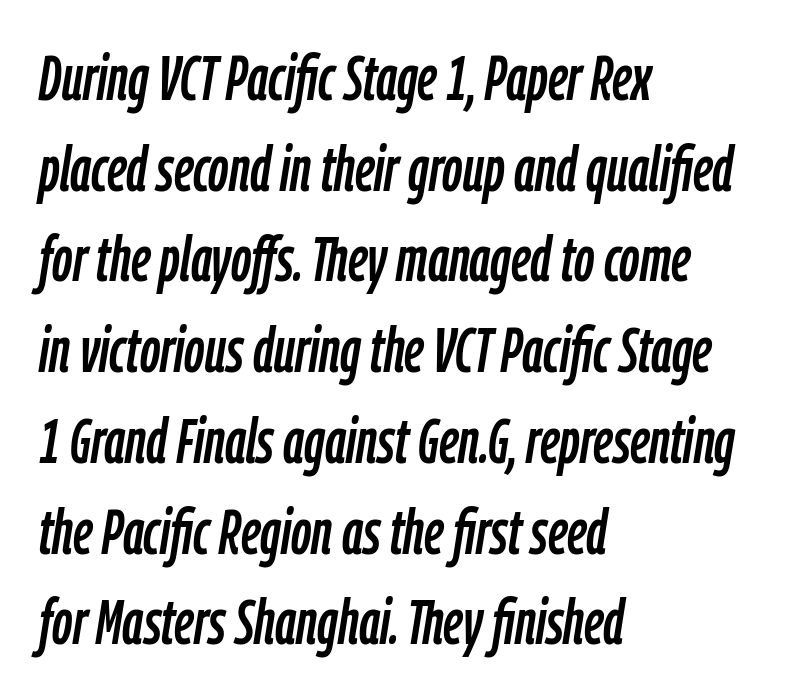
Honestly, the letter spacing is just normal — you wouldn't notice it. Italic: yes, the glyphs are oblique. Nobody drew a line under any word here. Is there much room between lines? A standard amount, neither cramped nor airy. The face used here is proportionally spaced, like ordinary book or web type.
